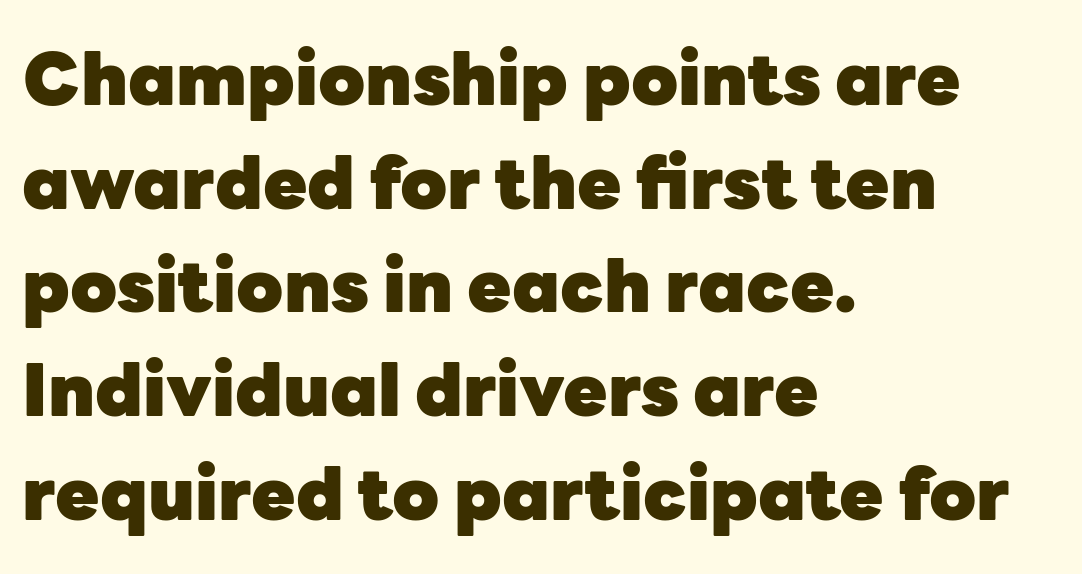
{"serif": "no", "italic": "no", "bold": "yes", "weight": "heavy", "width": "normal", "stroke_contrast": "low", "x_height": "medium", "monospaced": "no", "underline": "no", "align": "left", "line_spacing": "normal", "line_spacing_ratio": 1.44, "letter_spacing": "normal", "letter_spacing_em": 0.0, "glyph_px": 72}
